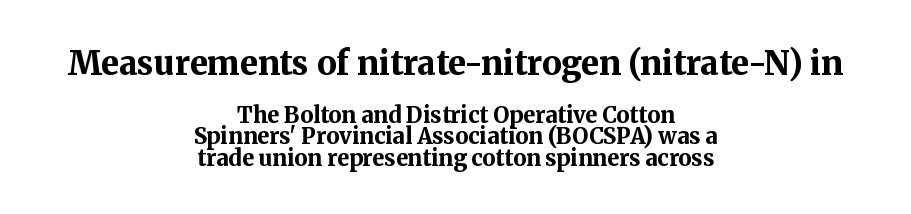
Q: Is the text bold? A: Yes.
Q: Is the text italic (slanted)? A: No, it is upright.
Q: Is the typeface a serif or a sans-serif typeface? A: Serif.
Q: Is the text underlined? A: No.
Q: How is the paragraph aligned? A: Centered.
Q: Is the spacing between letters normal or unusually wide? A: Normal.
Q: Is the spacing between lines tight, normal or loose? A: Tight.
Q: Which block of text is set in a larger size, the first (top) or the second (bottom)? A: The first (top) one.
Q: Width (condensed, normal, or wide)? A: Normal.
Q: Stroke contrast? A: Medium.
Q: x-height? A: Medium.
Q: Monospaced? A: No.
